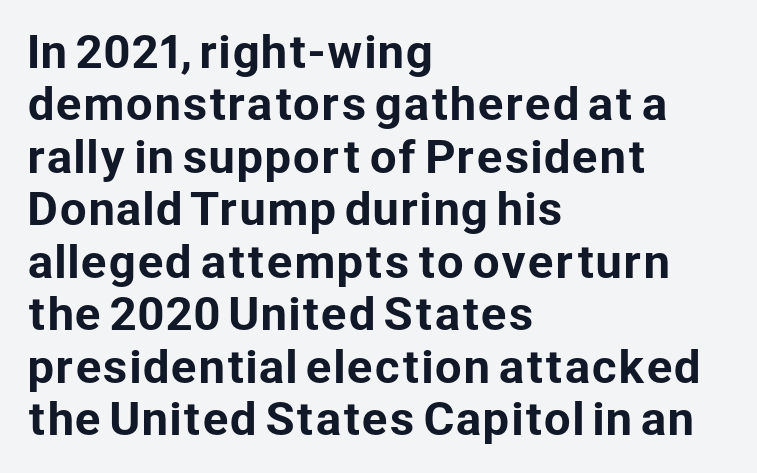
Q: Is the text italic (slanted)? A: No, it is upright.
Q: Is the typeface a serif or a sans-serif typeface? A: Sans-serif.
Q: Is the text underlined? A: No.
Q: How is the paragraph aligned? A: Left-aligned.
Q: Is the spacing between letters normal or unusually wide? A: Normal.
Q: Width (condensed, normal, or wide)? A: Normal.
Q: Stroke contrast? A: Low.
Q: x-height? A: Medium.
Q: Monospaced? A: No.
